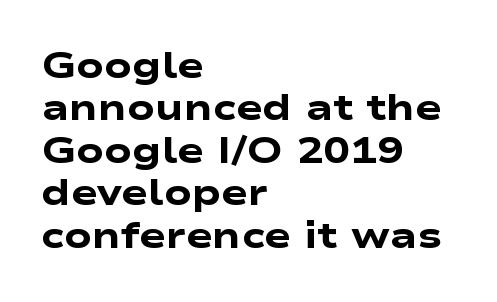
{"serif": "no", "bold": "yes", "weight": "heavy", "width": "wide", "stroke_contrast": "low", "x_height": "medium", "monospaced": "no", "underline": "no", "align": "left", "line_spacing_ratio": 1.18, "letter_spacing": "normal", "letter_spacing_em": 0.0, "glyph_px": 36}
